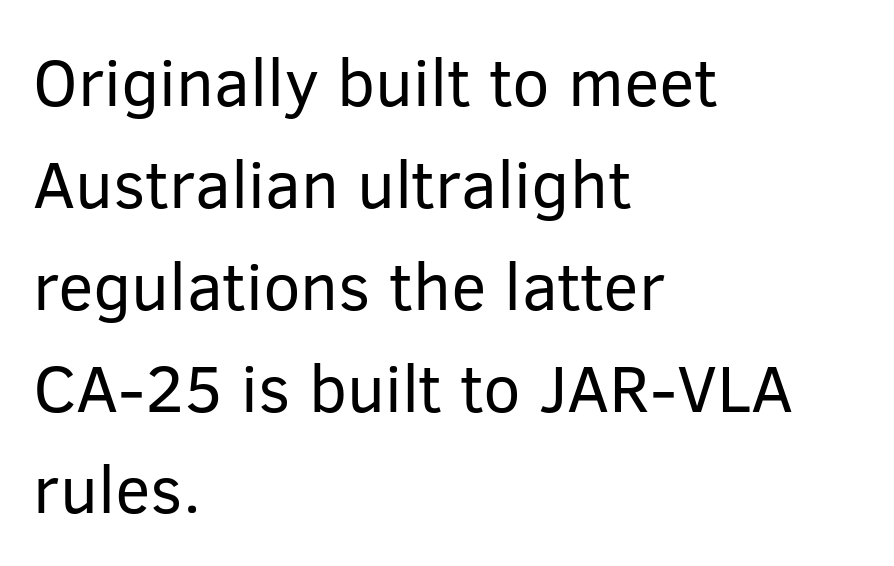
Q: Is the text bold? A: No.
Q: Is the text italic (slanted)? A: No, it is upright.
Q: Is the typeface a serif or a sans-serif typeface? A: Sans-serif.
Q: Is the text underlined? A: No.
Q: How is the paragraph aligned? A: Left-aligned.
Q: Is the spacing between letters normal or unusually wide? A: Normal.
Q: Is the spacing between lines tight, normal or loose? A: Normal.
Q: Width (condensed, normal, or wide)? A: Normal.
Q: Stroke contrast? A: Low.
Q: x-height? A: Medium.
Q: Monospaced? A: No.
